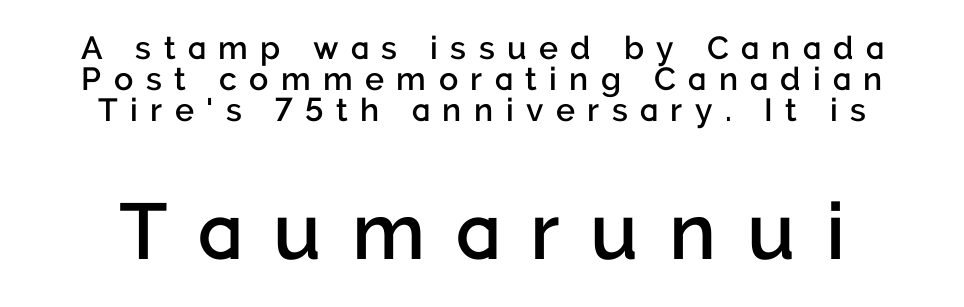
{"serif": "no", "italic": "no", "bold": "semi", "weight": "semibold", "width": "normal", "stroke_contrast": "low", "x_height": "medium", "monospaced": "no", "underline": "no", "align": "center", "line_spacing": "tight", "line_spacing_ratio": 0.97, "letter_spacing": "wide", "letter_spacing_em": 0.39, "larger_block": "second", "size_ratio": 2.47, "glyph_px": 79}
